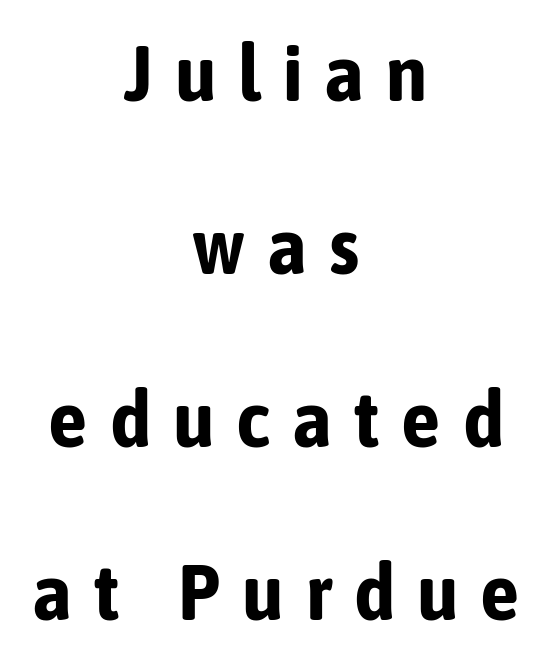
Q: Is the text bold? A: Yes.
Q: Is the text italic (slanted)? A: No, it is upright.
Q: Is the typeface a serif or a sans-serif typeface? A: Sans-serif.
Q: Is the text underlined? A: No.
Q: How is the paragraph aligned? A: Centered.
Q: Is the spacing between letters normal or unusually wide? A: Unusually wide.
Q: Is the spacing between lines tight, normal or loose? A: Loose.
Q: Width (condensed, normal, or wide)? A: Condensed.
Q: Stroke contrast? A: Low.
Q: x-height? A: Medium.
Q: Monospaced? A: No.
